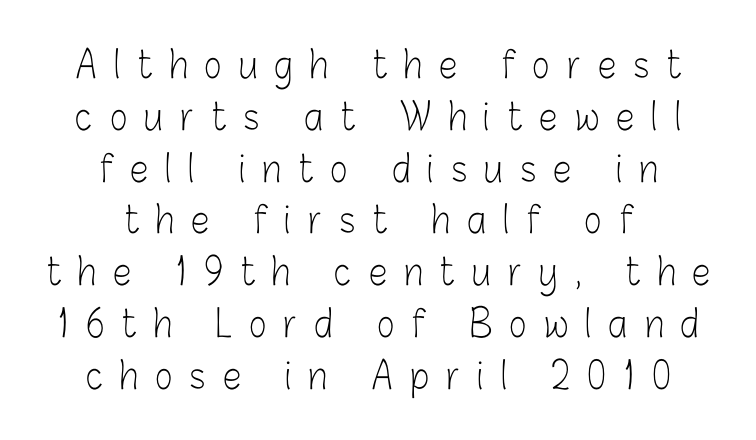
The image shows 37 px light, condensed sans-serif type, upright; set centered, normal line spacing (1.4x), unusually wide letter spacing (+0.47 em), not underlined; low stroke contrast and a medium x-height.
